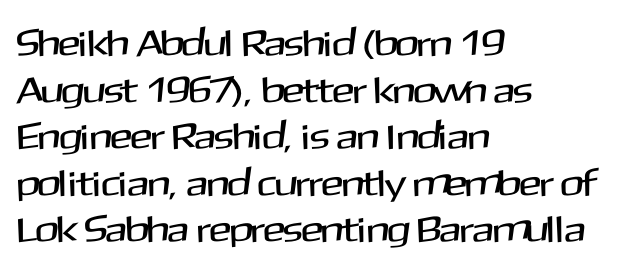
{"serif": "no", "italic": "no", "width": "normal", "stroke_contrast": "medium", "x_height": "medium", "monospaced": "no", "underline": "no", "align": "left", "line_spacing": "normal", "line_spacing_ratio": 1.26, "letter_spacing": "normal", "letter_spacing_em": 0.0, "glyph_px": 37}
